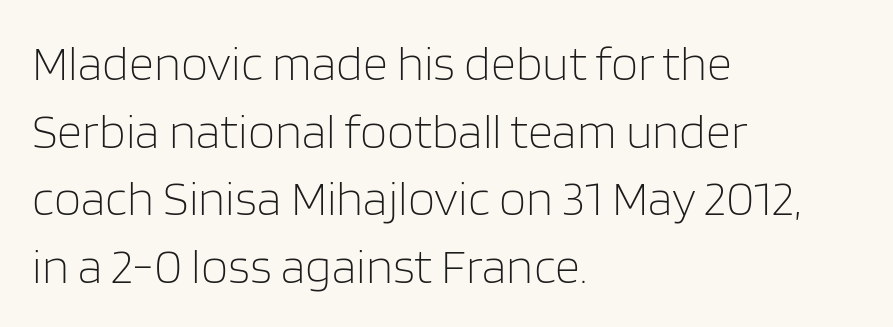
{"serif": "no", "italic": "no", "bold": "no", "weight": "light", "width": "normal", "stroke_contrast": "low", "x_height": "large", "monospaced": "no", "underline": "no", "align": "left", "line_spacing": "normal", "line_spacing_ratio": 1.38, "letter_spacing": "normal", "letter_spacing_em": 0.0, "glyph_px": 49}
